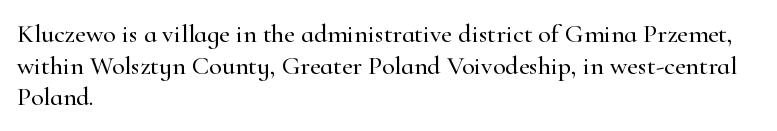
The lettering stays uniformly vertical, giving the passage a roman look. The baseline area is clear. The setting favours the left margin, as ordinary paragraphs usually do. These lines keep a tight, regular rhythm from letter to letter.
